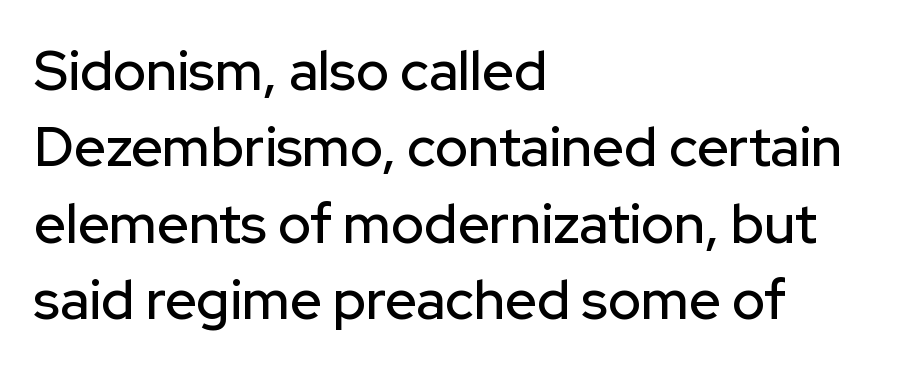
The image shows 55 px sans-serif type, upright; set left-aligned, normal line spacing (1.39x), normal letter spacing, not underlined; low stroke contrast and a medium x-height.
